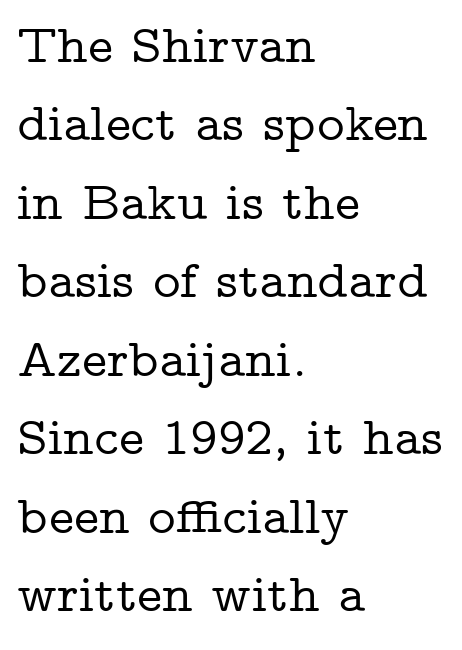
{"serif": "yes", "italic": "no", "width": "wide", "stroke_contrast": "low", "x_height": "medium", "monospaced": "no", "underline": "no", "align": "left", "line_spacing": "normal", "line_spacing_ratio": 1.48, "letter_spacing": "normal", "letter_spacing_em": 0.0, "glyph_px": 53}
